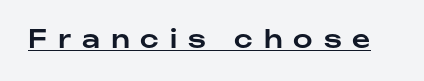
{"italic": "no", "underline": "yes", "letter_spacing": "wide", "letter_spacing_em": 0.44, "glyph_px": 25}
